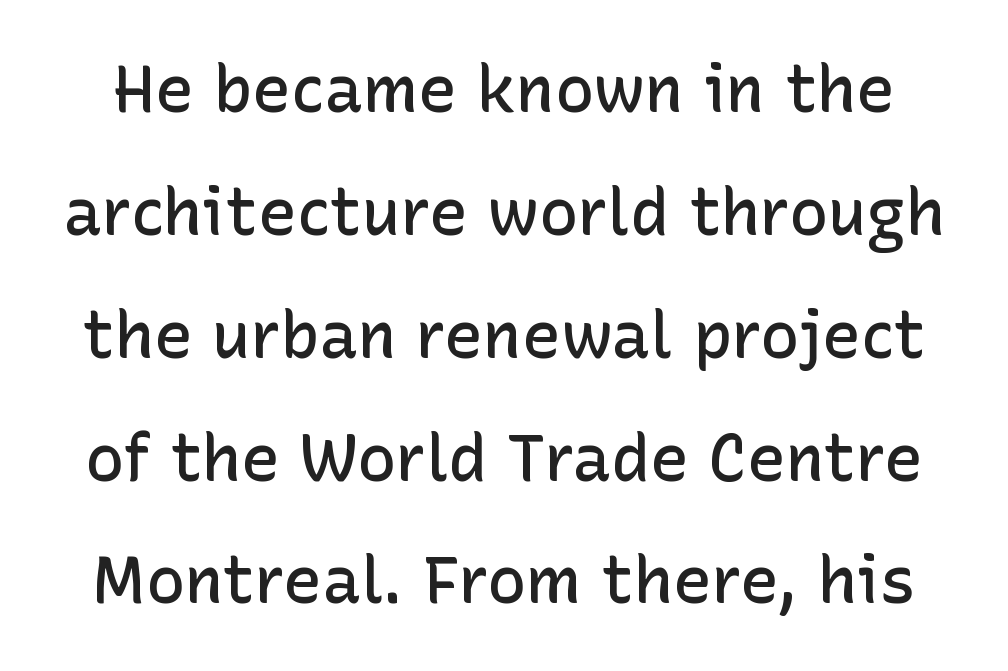
Q: Is the text bold? A: Semi-bold.
Q: Is the text italic (slanted)? A: No, it is upright.
Q: Is the typeface a serif or a sans-serif typeface? A: Sans-serif.
Q: Is the text underlined? A: No.
Q: Is the spacing between letters normal or unusually wide? A: Normal.
Q: Width (condensed, normal, or wide)? A: Normal.
Q: Stroke contrast? A: Low.
Q: x-height? A: Medium.
Q: Monospaced? A: No.
